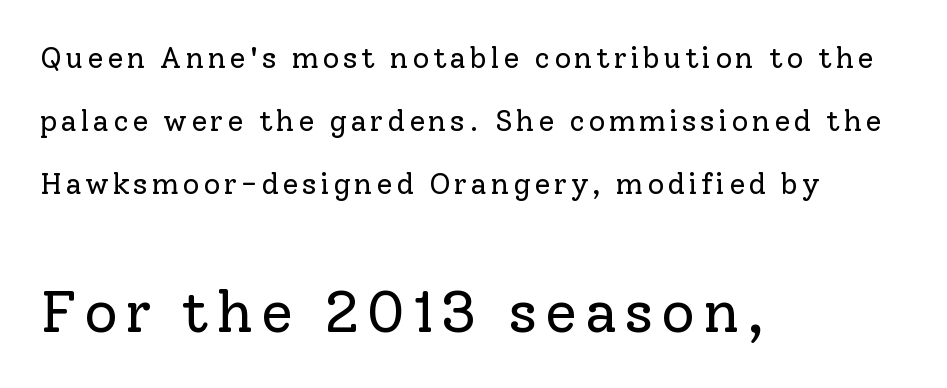
Q: Is the text bold? A: No.
Q: Is the text italic (slanted)? A: No, it is upright.
Q: Is the typeface a serif or a sans-serif typeface? A: Serif.
Q: Is the text underlined? A: No.
Q: How is the paragraph aligned? A: Left-aligned.
Q: Is the spacing between lines tight, normal or loose? A: Loose.
Q: Which block of text is set in a larger size, the first (top) or the second (bottom)? A: The second (bottom) one.
Q: Width (condensed, normal, or wide)? A: Normal.
Q: Stroke contrast? A: Low.
Q: x-height? A: Medium.
Q: Monospaced? A: No.
